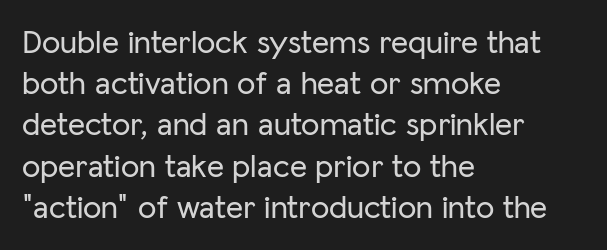
Q: Is the text italic (slanted)? A: No, it is upright.
Q: Is the typeface a serif or a sans-serif typeface? A: Sans-serif.
Q: Is the text underlined? A: No.
Q: How is the paragraph aligned? A: Left-aligned.
Q: Is the spacing between letters normal or unusually wide? A: Normal.
Q: Is the spacing between lines tight, normal or loose? A: Normal.
Q: Width (condensed, normal, or wide)? A: Normal.
Q: Stroke contrast? A: Low.
Q: x-height? A: Medium.
Q: Monospaced? A: No.
